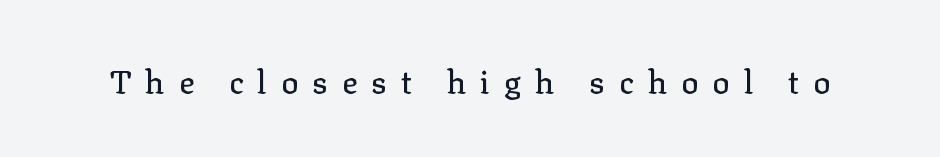
Q: Is the text italic (slanted)? A: No, it is upright.
Q: Is the typeface a serif or a sans-serif typeface? A: Serif.
Q: Is the text underlined? A: No.
Q: Is the spacing between letters normal or unusually wide? A: Unusually wide.
Q: Width (condensed, normal, or wide)? A: Normal.
Q: Stroke contrast? A: Low.
Q: x-height? A: Medium.
Q: Monospaced? A: No.
